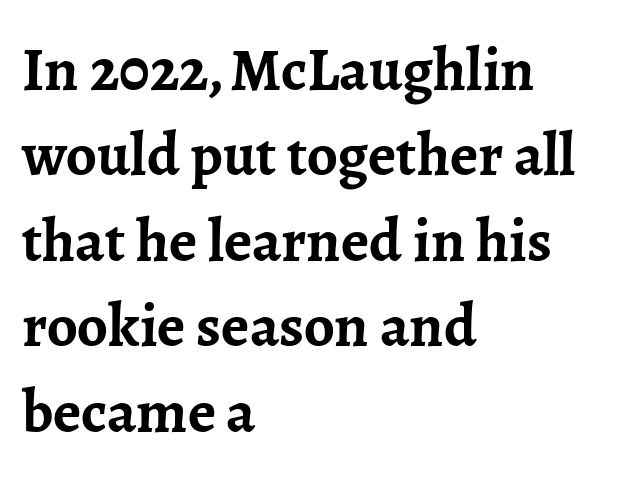
The image shows 61 px semibold serif type, upright; set left-aligned, normal line spacing (1.4x), normal letter spacing, not underlined; low stroke contrast and a medium x-height.
